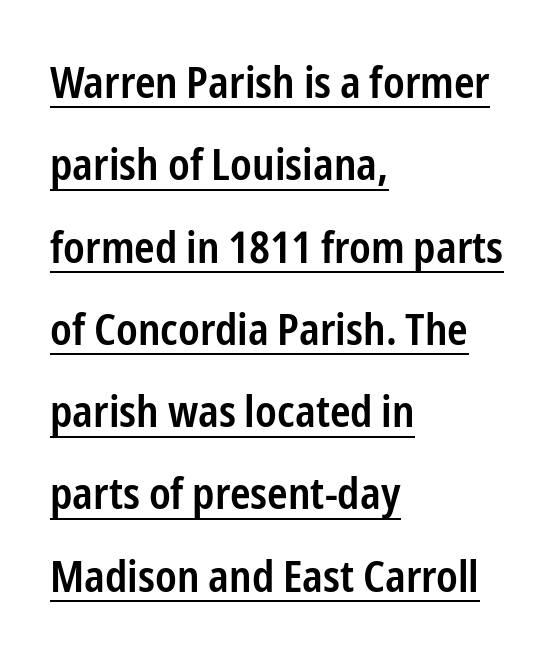
Q: Is the text bold? A: Semi-bold.
Q: Is the text italic (slanted)? A: No, it is upright.
Q: Is the typeface a serif or a sans-serif typeface? A: Sans-serif.
Q: Is the text underlined? A: Yes.
Q: How is the paragraph aligned? A: Left-aligned.
Q: Is the spacing between letters normal or unusually wide? A: Normal.
Q: Width (condensed, normal, or wide)? A: Condensed.
Q: Stroke contrast? A: Low.
Q: x-height? A: Medium.
Q: Monospaced? A: No.
